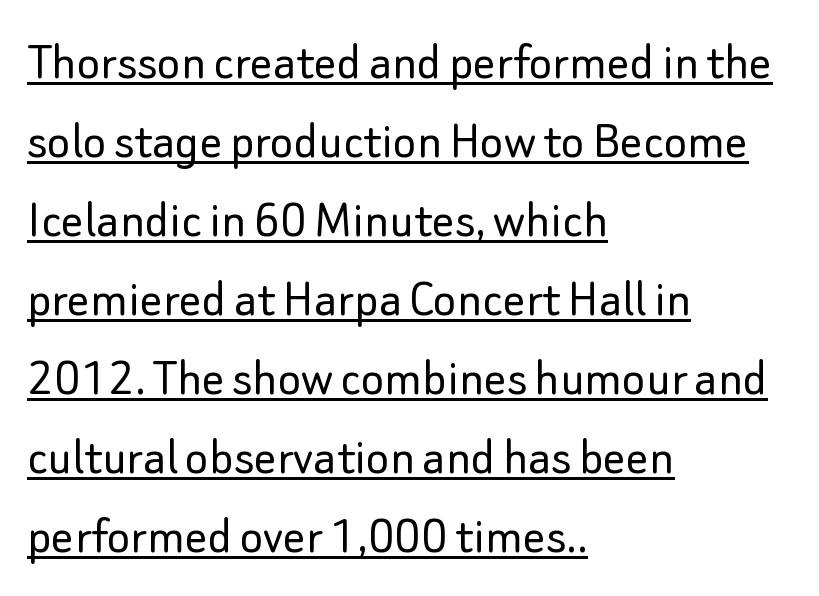
The image shows 56 px light sans-serif type, upright; set left-aligned, normal line spacing (1.41x), normal letter spacing, underlined; low stroke contrast and a small x-height.
